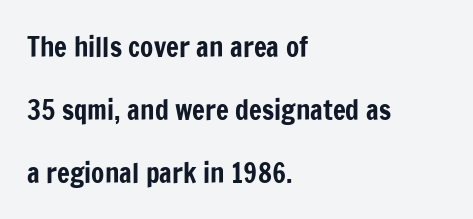
Left-aligned paragraph, ragged on the right. Does extra space separate the letters? No, they use regular spacing. The passage shown is not underscored anywhere. Whoever set this chose breathing room over compactness in the vertical rhythm. The type sits square on the baseline with zero lean.
